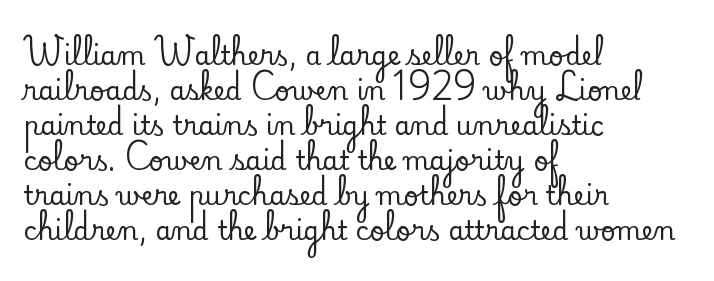
The image shows 26 px text type, upright; set left-aligned, normal line spacing (1.35x), normal letter spacing, not underlined.
